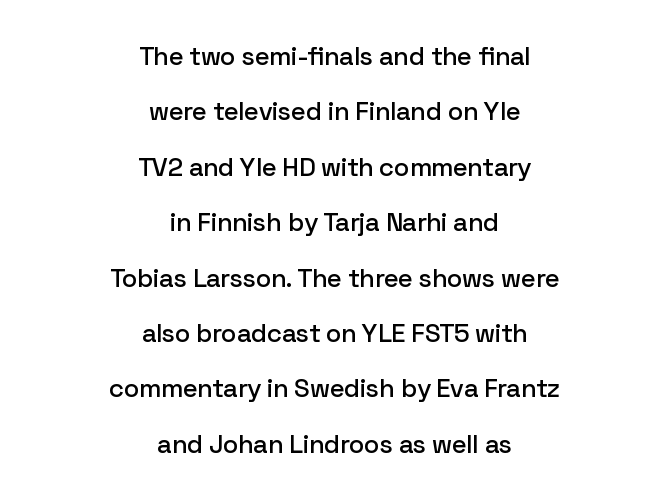
The image shows 26 px text type, upright; set centered, loose line spacing (2.13x), normal letter spacing, not underlined.
